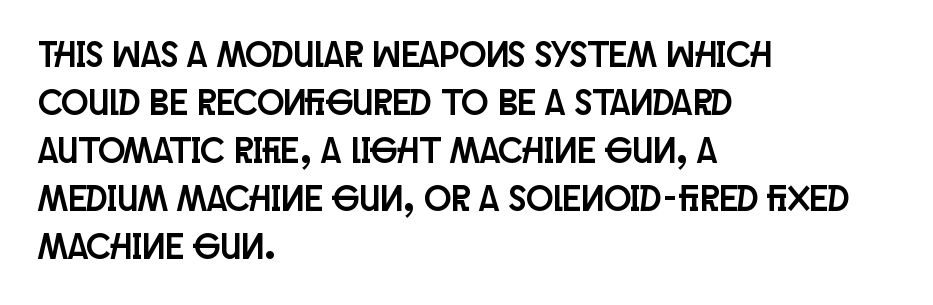
{"serif": "no", "italic": "no", "width": "condensed", "stroke_contrast": "low", "x_height": "large", "monospaced": "no", "underline": "no", "align": "left", "line_spacing": "normal", "line_spacing_ratio": 1.33, "letter_spacing": "normal", "letter_spacing_em": 0.0, "glyph_px": 36}
